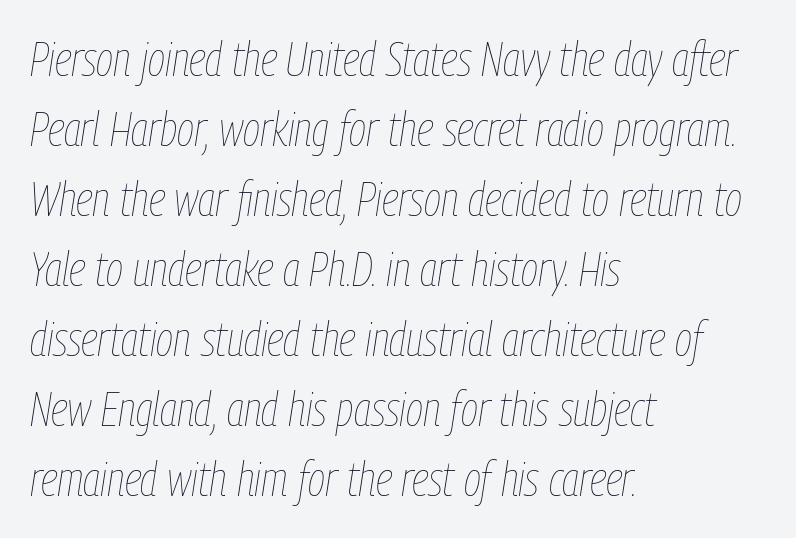
Evenly set lines give the paragraph a standard silhouette. The line texture is even and compact thanks to regular tracking. The letters are slanted; this is an italic face. Clear beneath every line of the passage.
